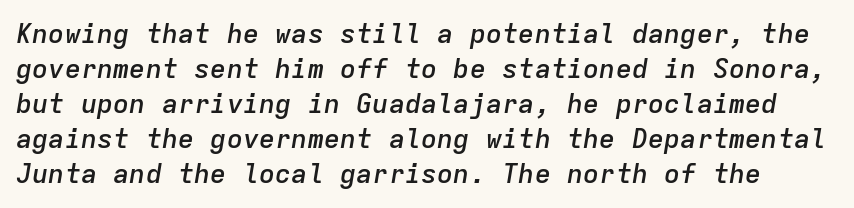
{"italic": "yes", "lean": "right", "slant_degrees": 9, "bold": "semi", "underline": "no", "line_spacing": "normal", "line_spacing_ratio": 1.3, "letter_spacing": "normal", "letter_spacing_em": 0.0, "glyph_px": 27}
